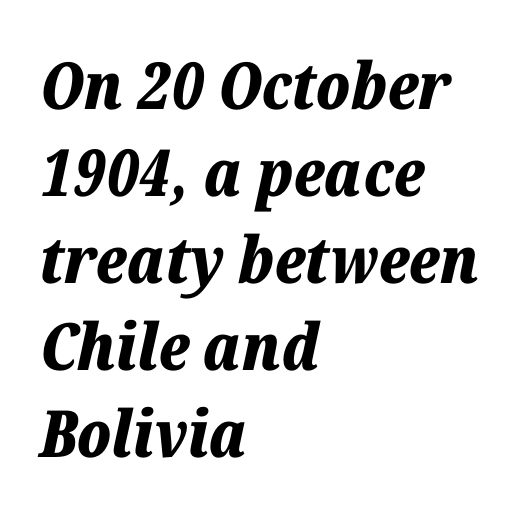
{"italic": "yes", "lean": "right", "slant_degrees": 12, "bold": "yes", "weight": "bold", "width": "normal", "stroke_contrast": "low", "x_height": "medium", "monospaced": "no", "underline": "no", "align": "left", "line_spacing": "normal", "line_spacing_ratio": 1.34, "letter_spacing": "normal", "letter_spacing_em": 0.0, "glyph_px": 65}
